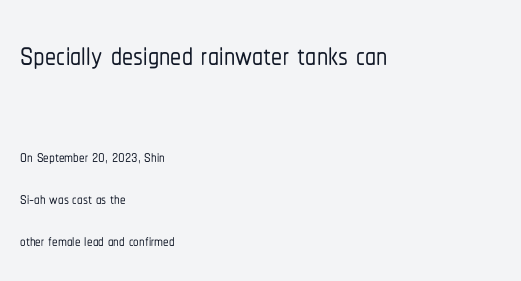
Q: Is the text italic (slanted)? A: No, it is upright.
Q: Is the typeface a serif or a sans-serif typeface? A: Sans-serif.
Q: Is the text underlined? A: No.
Q: How is the paragraph aligned? A: Left-aligned.
Q: Is the spacing between letters normal or unusually wide? A: Normal.
Q: Is the spacing between lines tight, normal or loose? A: Loose.
Q: Which block of text is set in a larger size, the first (top) or the second (bottom)? A: The first (top) one.
Q: Width (condensed, normal, or wide)? A: Condensed.
Q: Stroke contrast? A: Low.
Q: x-height? A: Medium.
Q: Monospaced? A: No.
